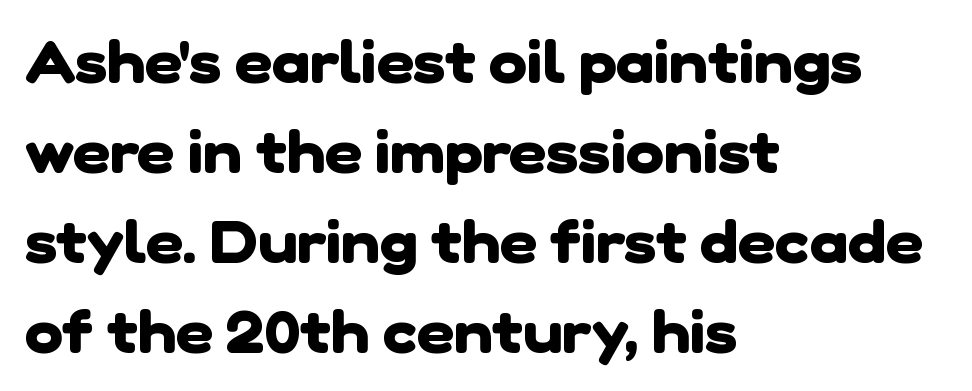
Q: Is the text bold? A: Yes.
Q: Is the typeface a serif or a sans-serif typeface? A: Sans-serif.
Q: Is the text underlined? A: No.
Q: How is the paragraph aligned? A: Left-aligned.
Q: Is the spacing between letters normal or unusually wide? A: Normal.
Q: Is the spacing between lines tight, normal or loose? A: Normal.
Q: Width (condensed, normal, or wide)? A: Normal.
Q: Stroke contrast? A: Low.
Q: x-height? A: Medium.
Q: Monospaced? A: No.
